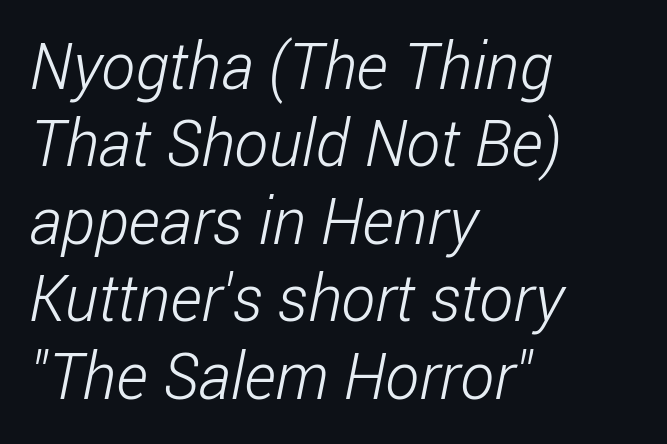
The image shows 64 px light, condensed sans-serif type; set left-aligned, line spacing 1.21x, normal letter spacing, not underlined; low stroke contrast and a medium x-height.
